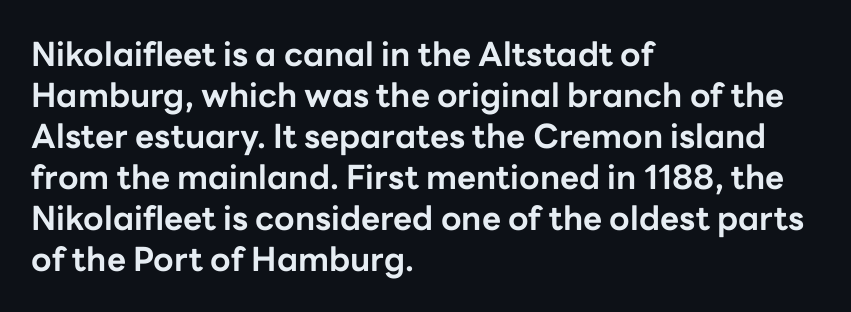
Q: Is the text bold? A: Yes.
Q: Is the text italic (slanted)? A: No, it is upright.
Q: Is the typeface a serif or a sans-serif typeface? A: Sans-serif.
Q: Is the text underlined? A: No.
Q: How is the paragraph aligned? A: Left-aligned.
Q: Is the spacing between letters normal or unusually wide? A: Normal.
Q: Width (condensed, normal, or wide)? A: Normal.
Q: Stroke contrast? A: Low.
Q: x-height? A: Medium.
Q: Monospaced? A: No.
